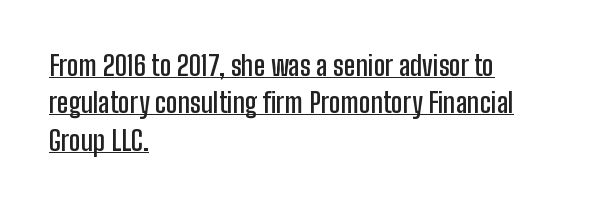
Caption: semibold face, moderately heavy strokes. Rows of type keep a routine distance in the vertical direction. If you drew a line through each stem, it would be perfectly vertical. The setting favours the left margin, as ordinary paragraphs usually do.
